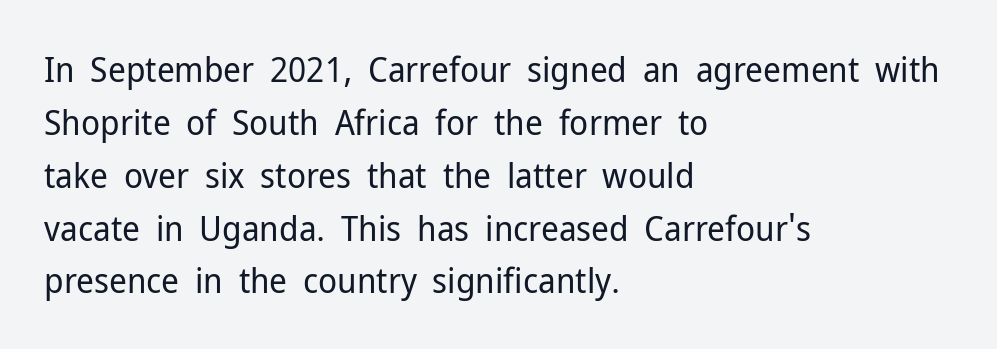
{"serif": "no", "italic": "no", "bold": "no", "weight": "regular", "width": "normal", "stroke_contrast": "low", "x_height": "medium", "monospaced": "no", "underline": "no", "align": "left", "line_spacing": "normal", "line_spacing_ratio": 1.51, "letter_spacing": "normal", "letter_spacing_em": 0.0, "glyph_px": 35}
